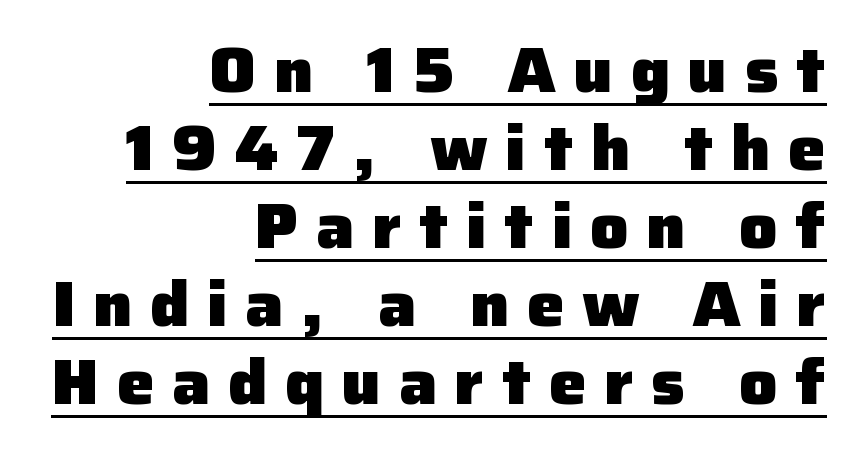
The image shows 63 px heavy sans-serif type, upright; set right-aligned, line spacing 1.24x, unusually wide letter spacing (+0.28 em), underlined; low stroke contrast and a medium x-height.
